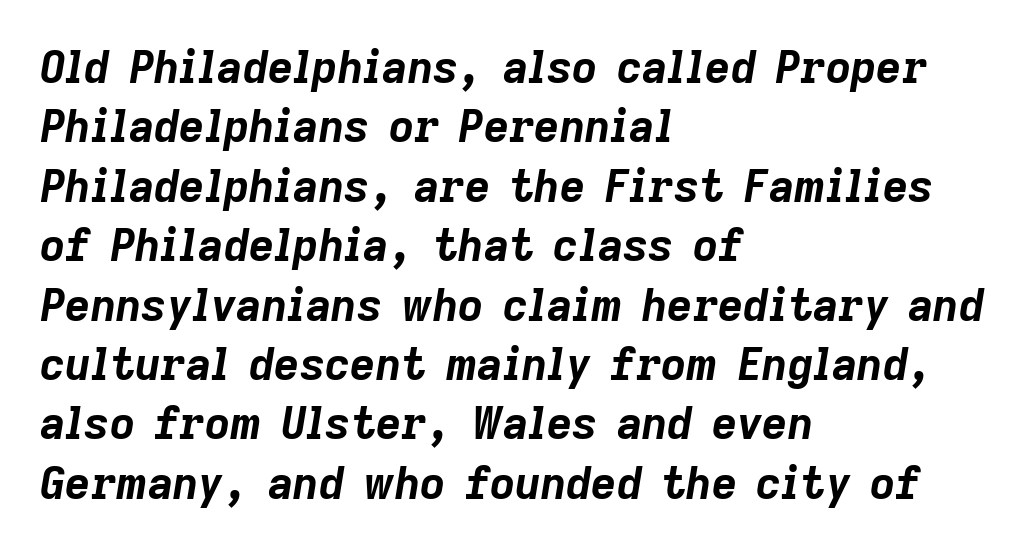
The image shows 44 px bold type, italic (leaning right); set left-aligned, normal line spacing (1.35x), normal letter spacing, not underlined; low stroke contrast and a medium x-height.
